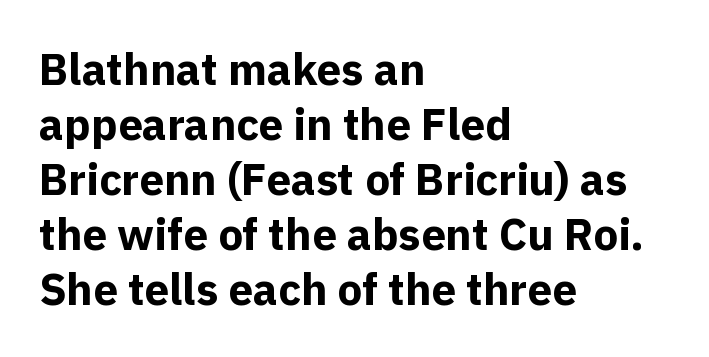
The image shows 44 px bold sans-serif type, upright; set left-aligned, normal line spacing (1.25x), normal letter spacing, not underlined; a medium x-height.
